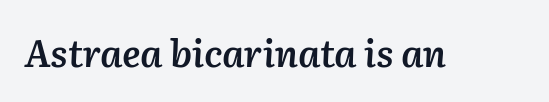
A semibold gives these letters moderate extra thickness, short of bold. In terms of letterspacing, this is plain default setting. When letters slant like this, we call the style italic. The passage shown is typed in a proportional face where columns would drift.
